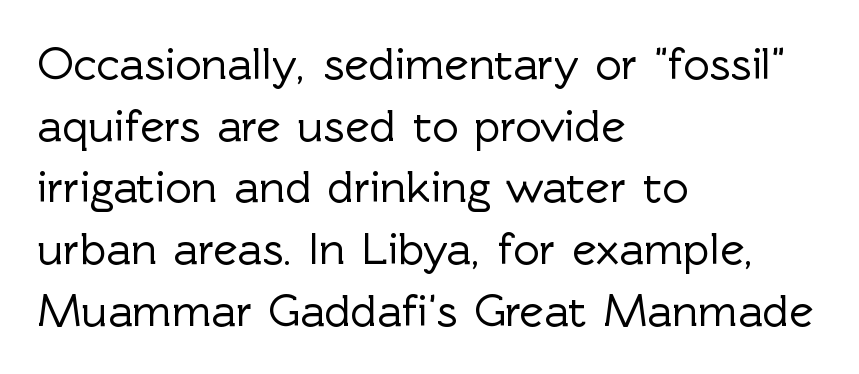
These lines are composed in type without serifs. Visually the block forms a straight wall on the left and a jagged coastline on the right. Baseline-to-baseline distance is the conventional proportion of letter height. Each letter keeps its own natural width here, so spacing adapts to shape. Rendered with straight, roman letterforms.
